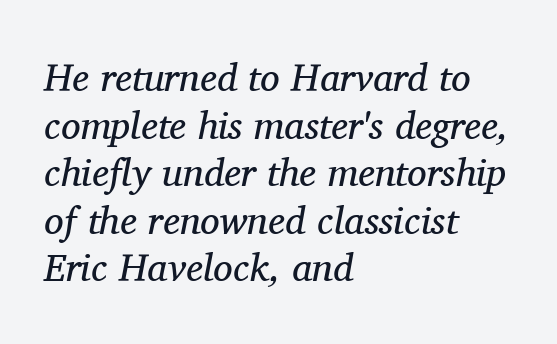
Anything drawn beneath the words? Only blank space. Is this a fixed-width face? No — the glyphs have proportional, varying widths. Weight: in the light-to-regular range. Font category for this specimen: serif.
